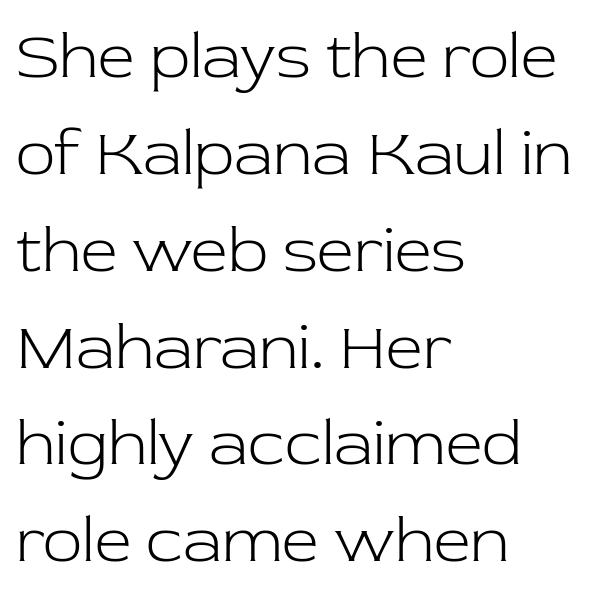
The image shows 65 px light serif type, upright; set left-aligned, normal line spacing (1.49x), normal letter spacing, not underlined; low stroke contrast and a medium x-height.
